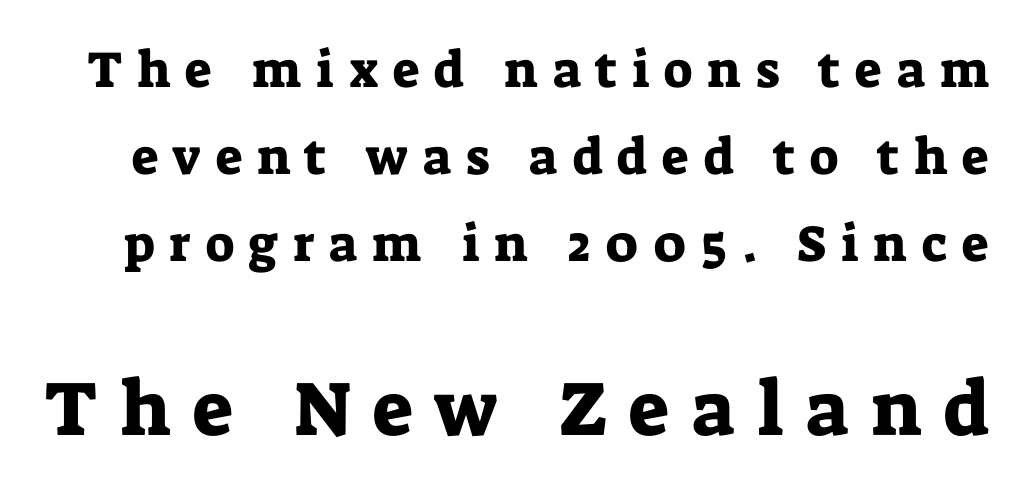
Q: Is the text italic (slanted)? A: No, it is upright.
Q: Is the typeface a serif or a sans-serif typeface? A: Serif.
Q: Is the text underlined? A: No.
Q: Is the spacing between letters normal or unusually wide? A: Unusually wide.
Q: Which block of text is set in a larger size, the first (top) or the second (bottom)? A: The second (bottom) one.
Q: Width (condensed, normal, or wide)? A: Normal.
Q: Stroke contrast? A: Low.
Q: x-height? A: Medium.
Q: Monospaced? A: No.
